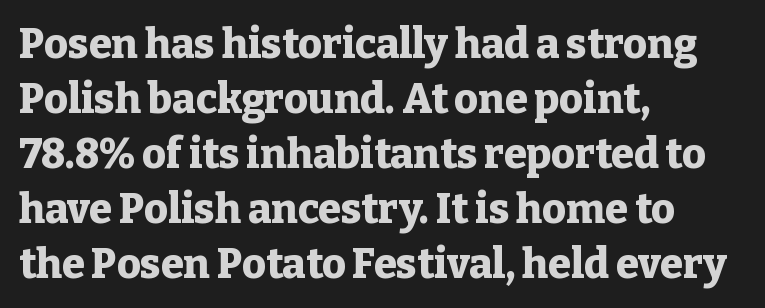
Decoration check: the copy has no underline. Visually the block forms a straight wall on the left and a jagged coastline on the right. In terms of weight, the rendering is a true, heavy bold. Spacing verdict: proportional, widths tailored to each character. Line spacing here is normal.
